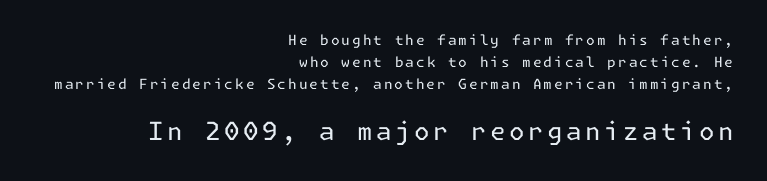
{"italic": "no", "bold": "no", "underline": "no", "align": "right", "line_spacing": "normal", "line_spacing_ratio": 1.58, "larger_block": "second", "size_ratio": 1.79, "glyph_px": 25}
